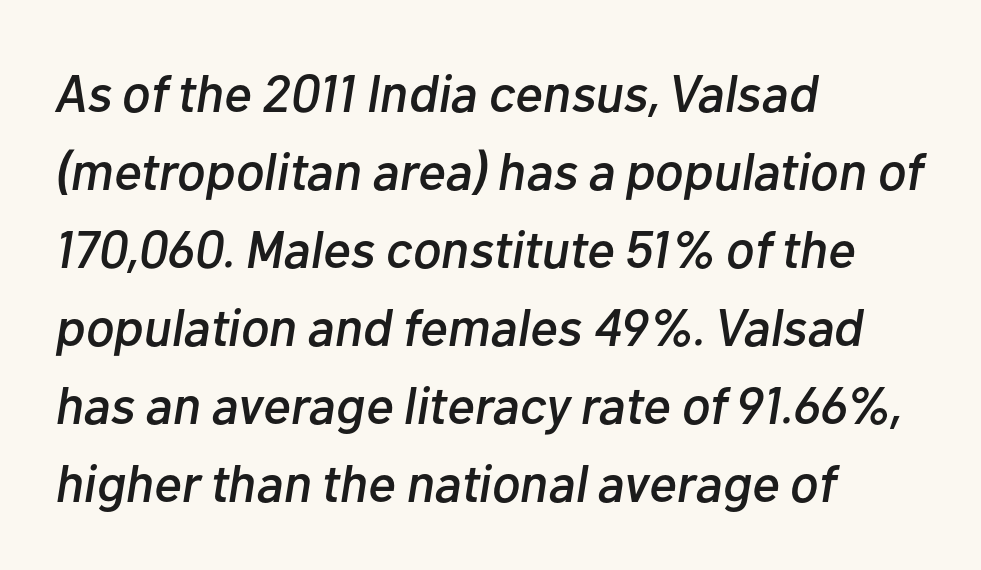
{"italic": "yes", "lean": "right", "slant_degrees": 10, "width": "normal", "stroke_contrast": "low", "x_height": "medium", "monospaced": "no", "underline": "no", "align": "left", "line_spacing": "normal", "line_spacing_ratio": 1.47, "letter_spacing": "normal", "letter_spacing_em": 0.0, "glyph_px": 53}
